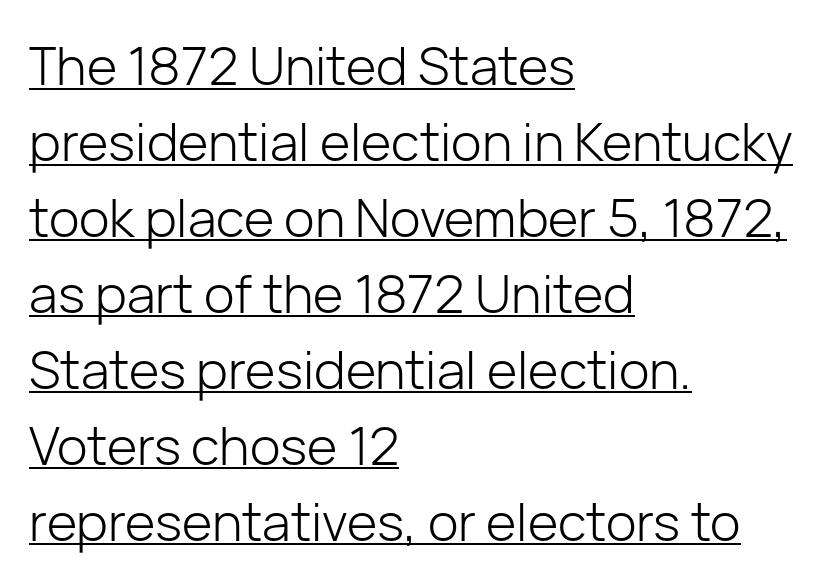
The image shows 52 px light sans-serif type, upright; set left-aligned, normal line spacing (1.46x), normal letter spacing, underlined; low stroke contrast and a medium x-height.
